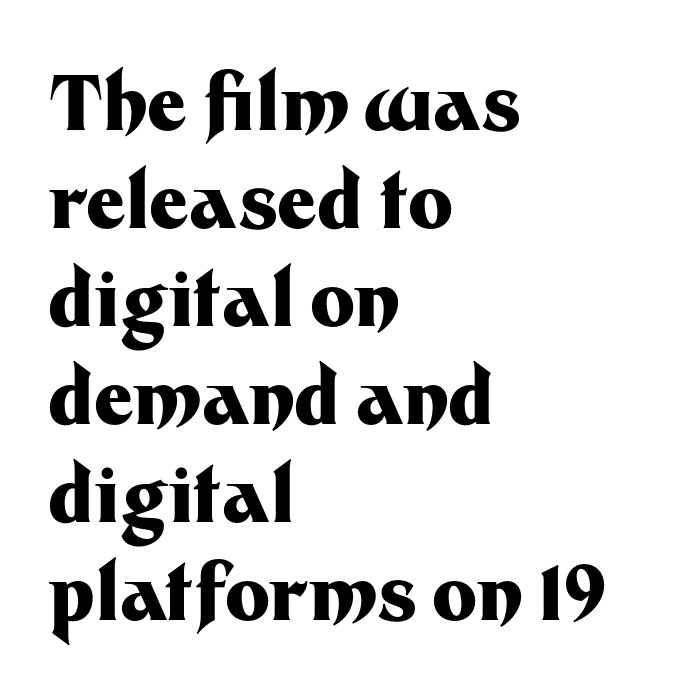
Q: Is the text bold? A: Yes.
Q: Is the text italic (slanted)? A: No, it is upright.
Q: Is the typeface a serif or a sans-serif typeface? A: Sans-serif.
Q: Is the text underlined? A: No.
Q: How is the paragraph aligned? A: Left-aligned.
Q: Is the spacing between letters normal or unusually wide? A: Normal.
Q: Is the spacing between lines tight, normal or loose? A: Normal.
Q: Width (condensed, normal, or wide)? A: Normal.
Q: Stroke contrast? A: Medium.
Q: x-height? A: Medium.
Q: Monospaced? A: No.
